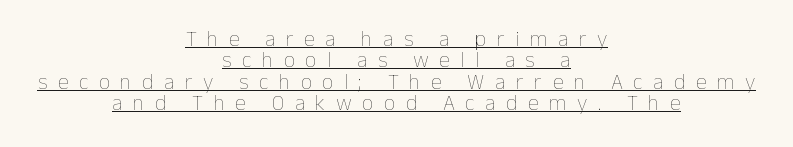
{"italic": "no", "bold": "no", "underline": "yes", "align": "center", "line_spacing": "tight", "line_spacing_ratio": 0.97, "letter_spacing": "wide", "letter_spacing_em": 0.48, "glyph_px": 22}
